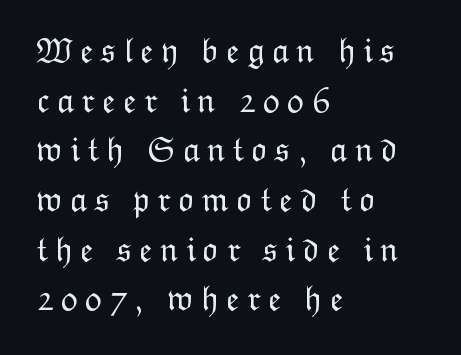
{"italic": "no", "bold": "no", "weight": "light", "width": "normal", "stroke_contrast": "low", "x_height": "medium", "monospaced": "no", "underline": "no", "align": "left", "line_spacing": "normal", "line_spacing_ratio": 1.42, "letter_spacing": "wide", "letter_spacing_em": 0.2, "glyph_px": 35}
